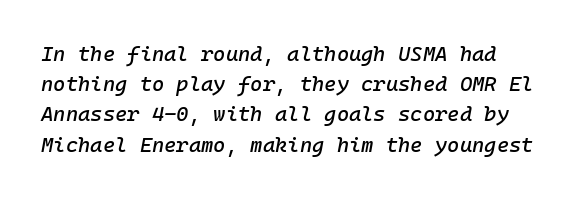
Q: Is the text italic (slanted)? A: Yes, it leans right by about 10 degrees.
Q: Is the text underlined? A: No.
Q: Is the spacing between letters normal or unusually wide? A: Normal.
Q: Is the spacing between lines tight, normal or loose? A: Normal.
